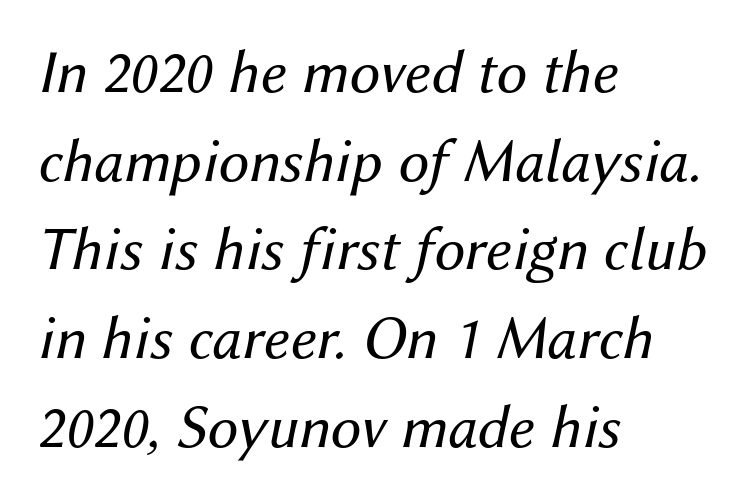
{"italic": "yes", "lean": "right", "slant_degrees": 12, "bold": "no", "weight": "regular", "width": "normal", "stroke_contrast": "medium", "x_height": "medium", "monospaced": "no", "underline": "no", "align": "left", "line_spacing": "normal", "line_spacing_ratio": 1.43, "letter_spacing": "normal", "letter_spacing_em": 0.0, "glyph_px": 62}
